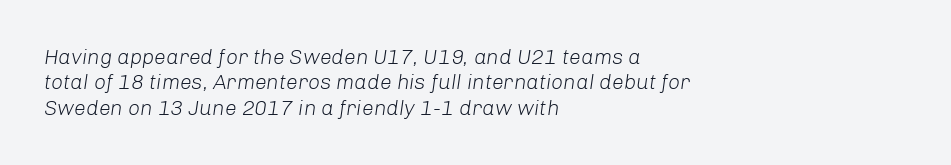
The image shows 21 px text type, italic (leaning right); set left-aligned, line spacing 1.21x, normal letter spacing, not underlined.
